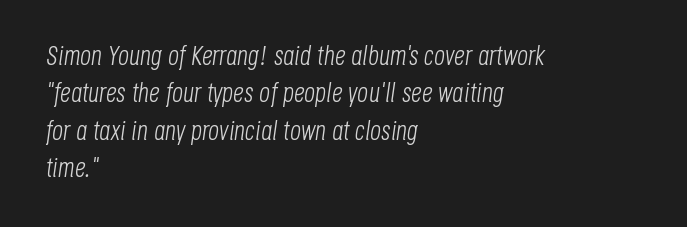
These lines sit exactly where default settings would place them. This rendering features lettering with no underline. The face used here is rendered with its standard letterfit. Compared with a centered layout, this one pins lines to the left instead. Does the lettering tilt? It does — this is italic. Bold? No — there's no thickening of the strokes.
